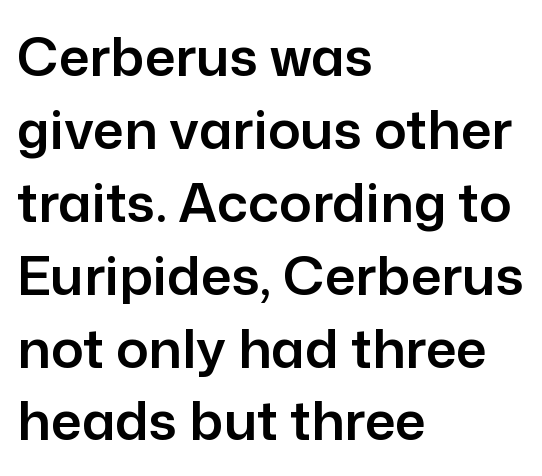
Note the varied advance widths — an 'i' is clearly narrower than an 'm'. Letterform terminals end flat and unadorned throughout the passage. Quick note: not italic, upright. Interline gaps are of average width in this sample. Beneath every word, the page is bare. These lines stack with their left ends in a neat column.
